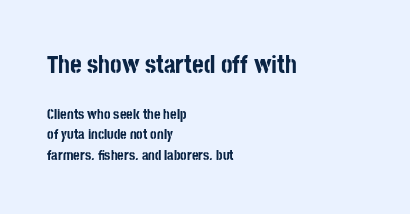
The initial chunk of copy outweighs the following chunk in type size. The gap between lines stays unmarked. These lines keep a tight, regular rhythm from letter to letter. If you drew a ruler down the left edge, every line would touch it. Vertical spacing — default.
